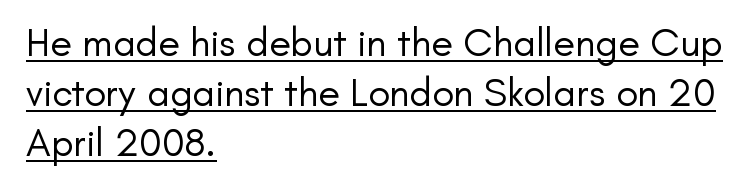
{"serif": "no", "italic": "no", "bold": "no", "weight": "regular", "width": "normal", "stroke_contrast": "low", "x_height": "small", "monospaced": "no", "underline": "yes", "align": "left", "line_spacing": "normal", "line_spacing_ratio": 1.25, "letter_spacing": "normal", "letter_spacing_em": 0.0, "glyph_px": 40}
